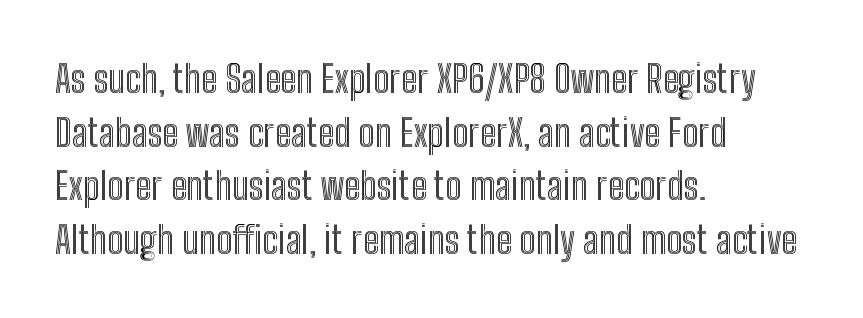
Character widths vary here, with narrow letters taking less room than wide ones. The compositor pushed each line to the left boundary. The block of text has a typical density, with ordinary space between rows. Each row of text sits above clean, open space. This rendering leaves character spacing at its baseline value. Characters remain perfectly vertical along every line.
